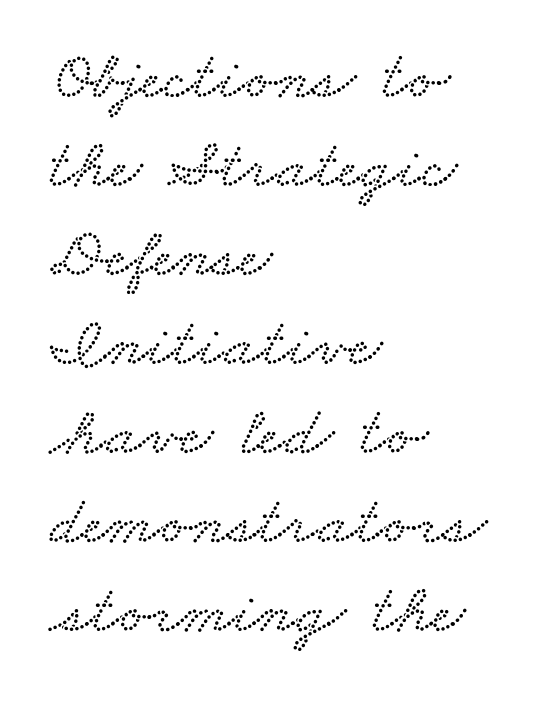
The image shows 69 px wide type; set left-aligned, normal line spacing (1.29x), normal letter spacing, not underlined; low stroke contrast and a small x-height.
